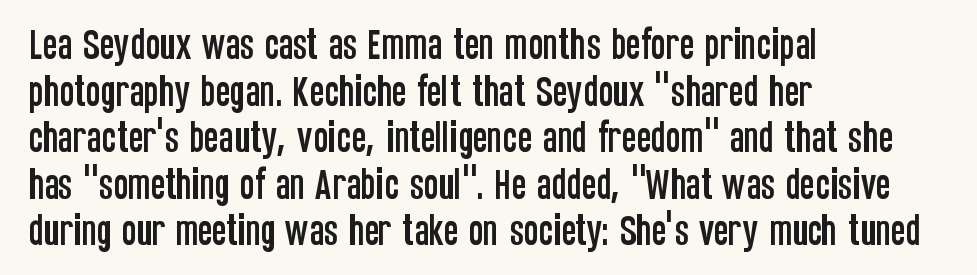
Character widths vary here, with narrow letters taking less room than wide ones. Leading: standard. The type is set solid horizontally, with unmodified tracking. Honestly, there is no underline to notice here at all. The glyphs in this specimen are sans serif. This is the regular roman posture of the typeface.
